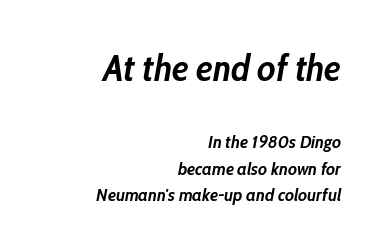
A normal amount of white space separates one row of letters from the next. Weight: bold. The baseline area is clear. In this sample the first text group is rendered at the bigger scale. The text block is weighted toward the right margin, trailing off unevenly leftward.
